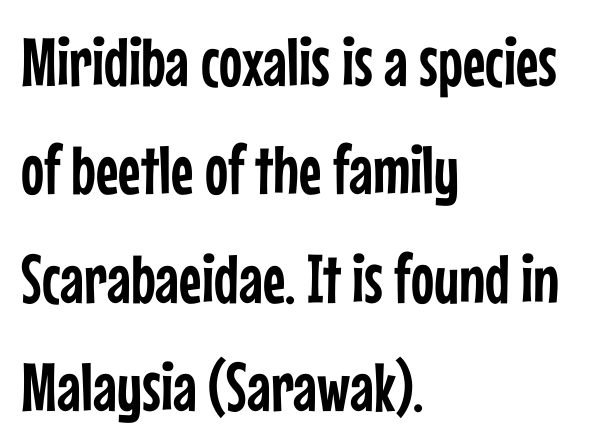
{"serif": "no", "italic": "no", "width": "condensed", "stroke_contrast": "low", "x_height": "medium", "monospaced": "no", "underline": "no", "align": "left", "line_spacing": "normal", "line_spacing_ratio": 1.57, "letter_spacing": "normal", "letter_spacing_em": 0.0, "glyph_px": 69}
